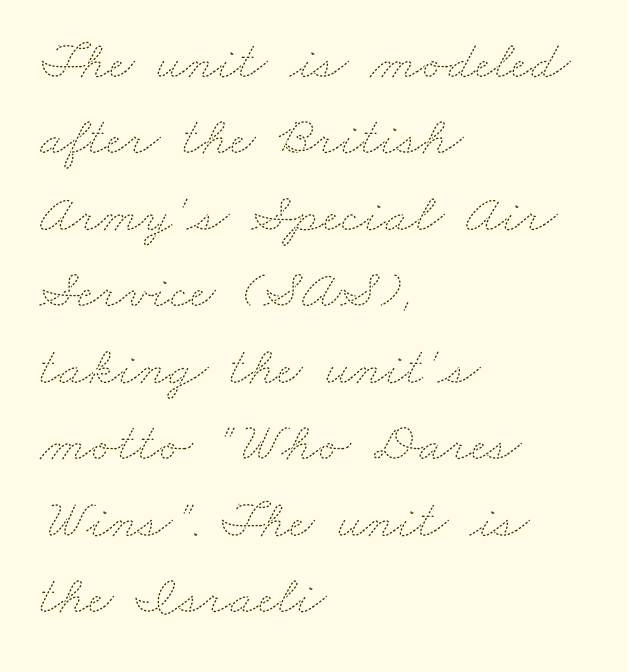
Q: Is the text bold? A: No.
Q: Is the text underlined? A: No.
Q: How is the paragraph aligned? A: Left-aligned.
Q: Is the spacing between letters normal or unusually wide? A: Normal.
Q: Is the spacing between lines tight, normal or loose? A: Normal.
Q: Width (condensed, normal, or wide)? A: Wide.
Q: Stroke contrast? A: Medium.
Q: x-height? A: Small.
Q: Monospaced? A: No.
